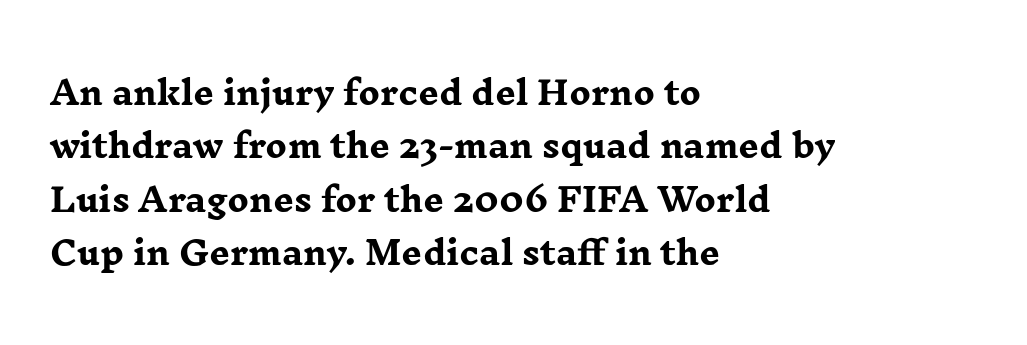
{"serif": "yes", "italic": "no", "bold": "yes", "weight": "heavy", "width": "wide", "stroke_contrast": "low", "x_height": "medium", "monospaced": "no", "underline": "no", "align": "left", "line_spacing": "normal", "line_spacing_ratio": 1.67, "letter_spacing": "normal", "letter_spacing_em": 0.0, "glyph_px": 32}
